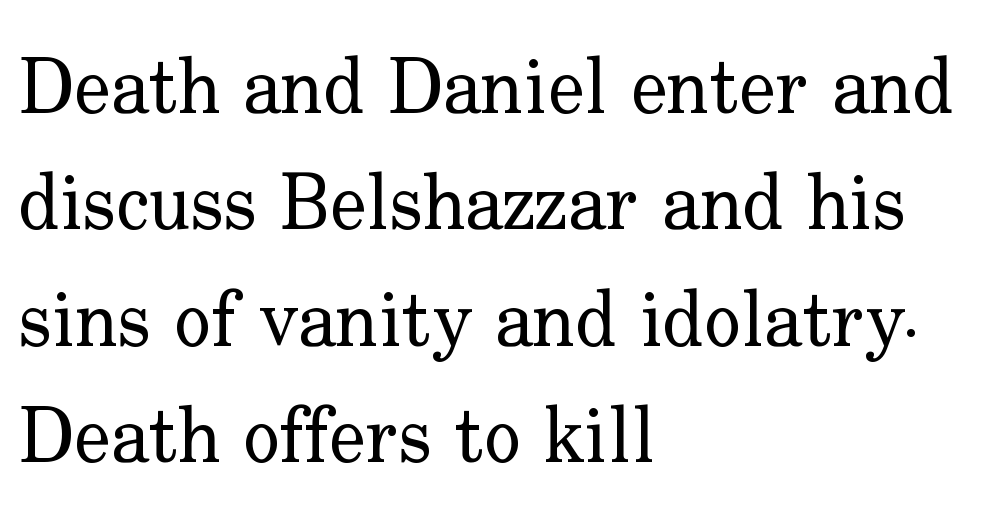
Spacing between characters is what you'd get straight out of the box. Regarding serifs, this sample has them. Baseline-to-baseline distance is the conventional proportion of letter height. Note the varied advance widths — an 'i' is clearly narrower than an 'm'. Every stem runs plumb, perpendicular to the baseline. The ragged edge is on the right, which tells us the setting is flush left.
